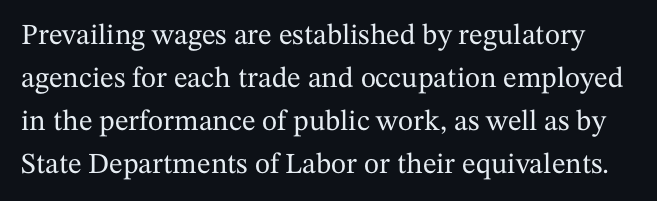
{"serif": "yes", "italic": "no", "width": "normal", "stroke_contrast": "medium", "x_height": "medium", "monospaced": "no", "underline": "no", "line_spacing": "normal", "line_spacing_ratio": 1.48, "letter_spacing": "normal", "letter_spacing_em": 0.0, "glyph_px": 29}
